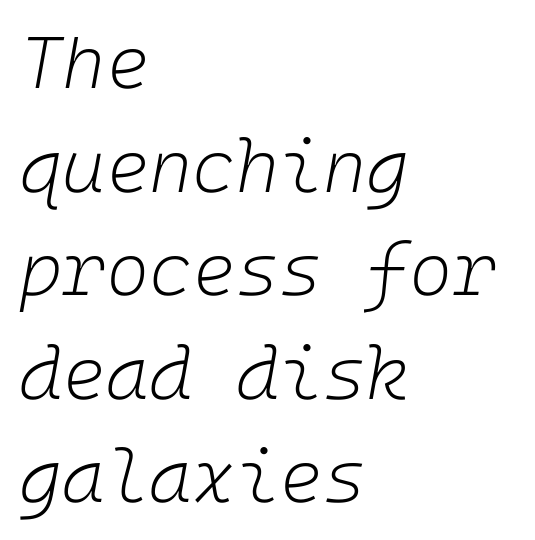
Q: Is the text bold? A: No.
Q: Is the text italic (slanted)? A: Yes, it leans right by about 10 degrees.
Q: Is the text underlined? A: No.
Q: How is the paragraph aligned? A: Left-aligned.
Q: Is the spacing between letters normal or unusually wide? A: Normal.
Q: Is the spacing between lines tight, normal or loose? A: Normal.
Q: Width (condensed, normal, or wide)? A: Normal.
Q: Stroke contrast? A: Low.
Q: x-height? A: Medium.
